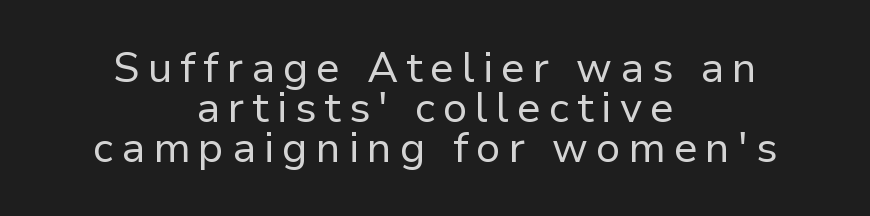
The image shows 42 px regular-weight sans-serif type, upright; set centered, tight line spacing (0.95x), not underlined; low stroke contrast and a medium x-height.
